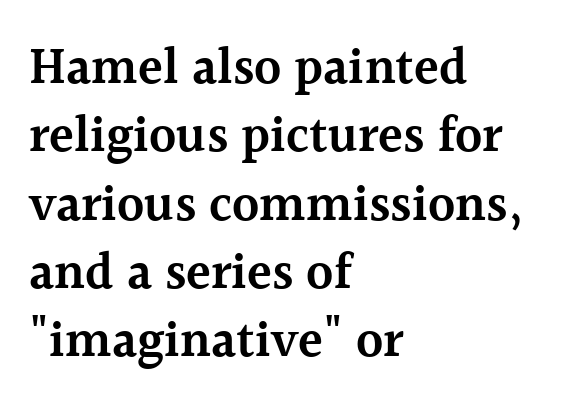
{"serif": "yes", "italic": "no", "bold": "semi", "weight": "semibold", "width": "normal", "x_height": "medium", "monospaced": "no", "underline": "no", "align": "left", "line_spacing": "normal", "line_spacing_ratio": 1.34, "letter_spacing": "normal", "letter_spacing_em": 0.0, "glyph_px": 51}
